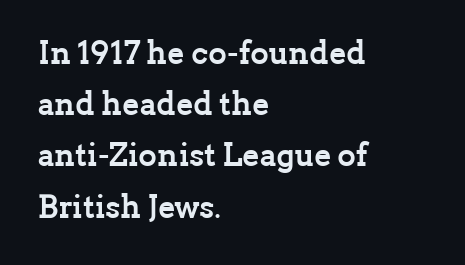
Q: Is the text bold? A: Yes.
Q: Is the text italic (slanted)? A: No, it is upright.
Q: Is the typeface a serif or a sans-serif typeface? A: Serif.
Q: Is the text underlined? A: No.
Q: How is the paragraph aligned? A: Left-aligned.
Q: Is the spacing between letters normal or unusually wide? A: Normal.
Q: Is the spacing between lines tight, normal or loose? A: Normal.
Q: Width (condensed, normal, or wide)? A: Normal.
Q: Stroke contrast? A: Low.
Q: x-height? A: Medium.
Q: Monospaced? A: No.
